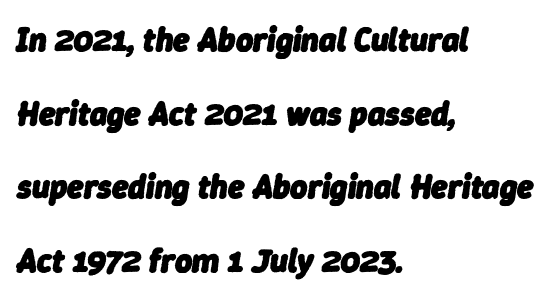
Q: Is the text bold? A: Yes.
Q: Is the text italic (slanted)? A: Yes, it leans right by about 9 degrees.
Q: Is the text underlined? A: No.
Q: How is the paragraph aligned? A: Left-aligned.
Q: Is the spacing between letters normal or unusually wide? A: Normal.
Q: Is the spacing between lines tight, normal or loose? A: Loose.
Q: Width (condensed, normal, or wide)? A: Normal.
Q: Stroke contrast? A: Low.
Q: x-height? A: Medium.
Q: Monospaced? A: No.
